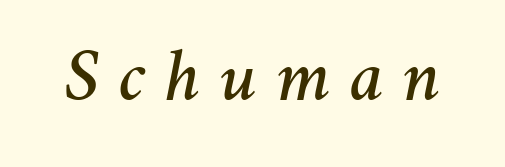
{"italic": "yes", "lean": "right", "slant_degrees": 11, "width": "normal", "stroke_contrast": "medium", "x_height": "medium", "monospaced": "no", "underline": "no", "letter_spacing": "wide", "letter_spacing_em": 0.26, "glyph_px": 74}
